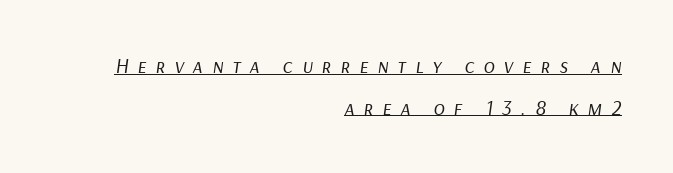
{"italic": "yes", "lean": "right", "slant_degrees": 9, "bold": "no", "underline": "yes", "align": "right", "line_spacing": "loose", "line_spacing_ratio": 1.98, "letter_spacing": "wide", "letter_spacing_em": 0.43, "glyph_px": 21}
